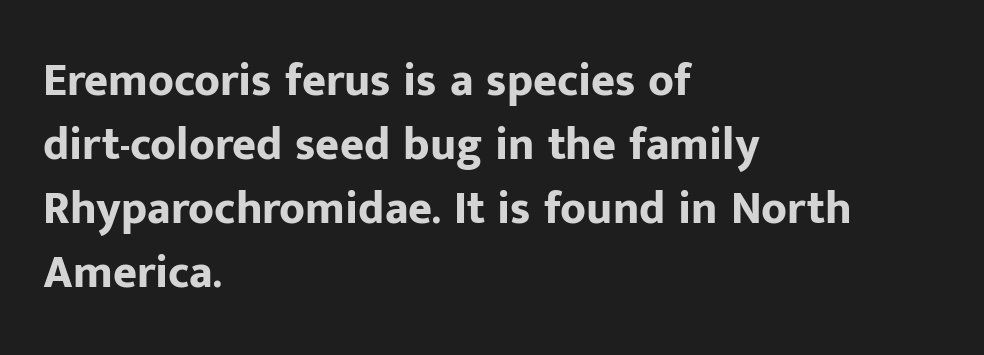
The type is set solid horizontally, with unmodified tracking. This sample keeps an unexceptional amount of space between lines. The rendering shows plain stroke endings on the letterforms — a sans-serif design. Each row of text sits above clean, open space. The axis of the letterforms is exactly vertical. In terms of weight, the rendering is a true, heavy bold.
